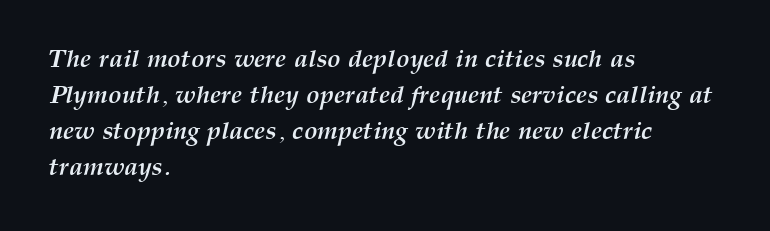
{"italic": "yes", "lean": "right", "slant_degrees": 12, "bold": "yes", "underline": "no", "align": "left", "line_spacing": "normal", "line_spacing_ratio": 1.44, "letter_spacing": "normal", "letter_spacing_em": 0.0, "glyph_px": 25}
